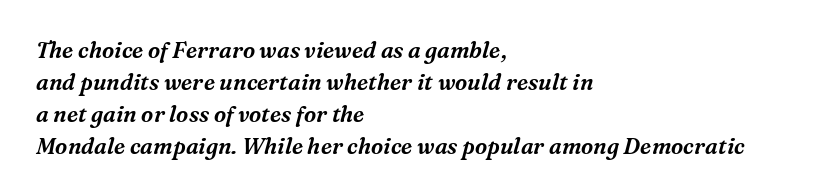
The image shows 22 px text type, italic (leaning right); set left-aligned, normal line spacing (1.45x), normal letter spacing, not underlined.
